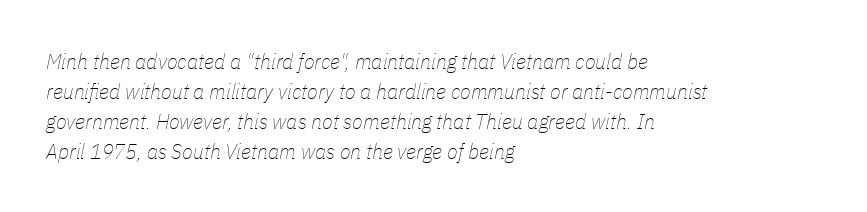
The image shows 22 px text type, italic (leaning right); set left-aligned, normal line spacing (1.36x), normal letter spacing, not underlined.
